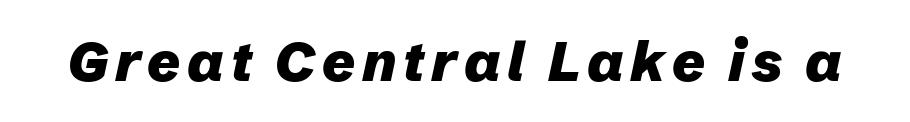
{"italic": "yes", "lean": "right", "slant_degrees": 12, "bold": "yes", "weight": "heavy", "width": "normal", "stroke_contrast": "low", "x_height": "medium", "monospaced": "no", "underline": "no", "glyph_px": 56}
